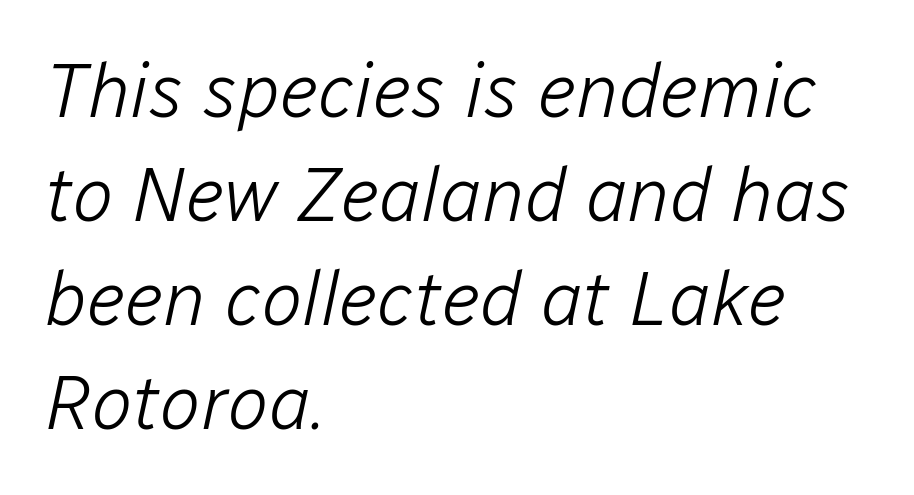
Q: Is the text bold? A: No.
Q: Is the text italic (slanted)? A: Yes, it leans right by about 12 degrees.
Q: Is the text underlined? A: No.
Q: How is the paragraph aligned? A: Left-aligned.
Q: Is the spacing between letters normal or unusually wide? A: Normal.
Q: Is the spacing between lines tight, normal or loose? A: Normal.
Q: Width (condensed, normal, or wide)? A: Normal.
Q: Stroke contrast? A: Low.
Q: x-height? A: Medium.
Q: Monospaced? A: No.
